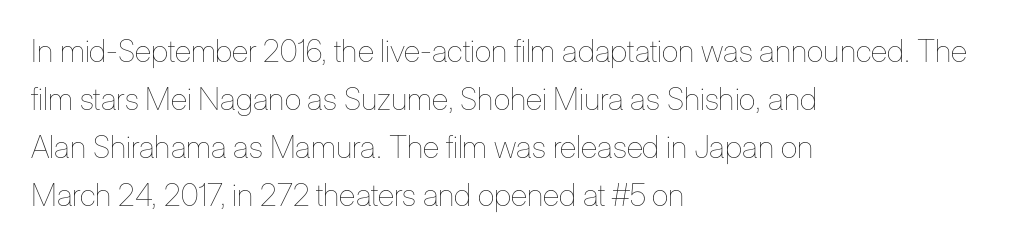
The letters advance in unequal steps, a hallmark of proportional type. Clear beneath every line of the passage. Caption: face not bold, strokes unweighted. Students, note that the glyphs here touch the page at normal intervals. The block of text has a typical density, with ordinary space between rows. Style check: upright.
